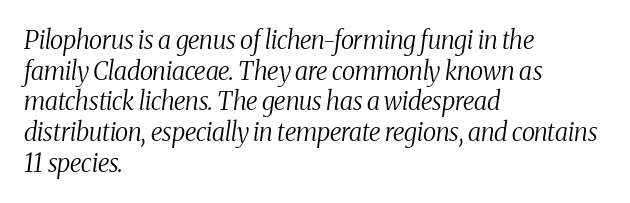
{"italic": "yes", "lean": "right", "slant_degrees": 8, "bold": "no", "underline": "no", "align": "left", "line_spacing_ratio": 1.23, "letter_spacing": "normal", "letter_spacing_em": 0.0, "glyph_px": 25}
